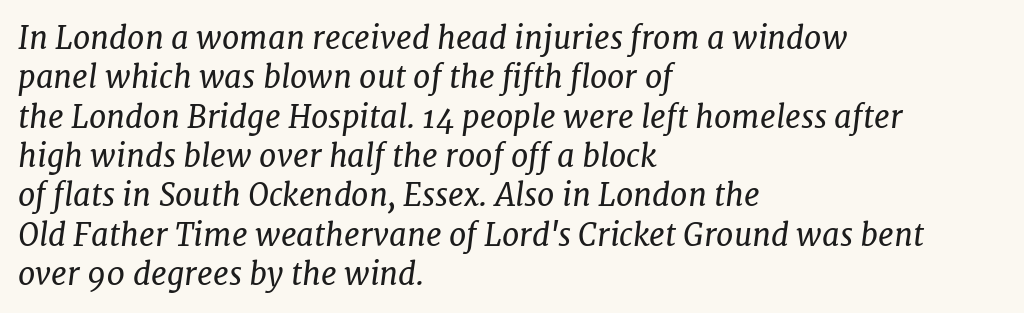
This rendering uses left alignment, leaving the right contour irregular. The type family on display is of the serif kind. The gap between lines stays unmarked. Varying glyph widths throughout — classic text-font behaviour. Whoever set this chose a conventional vertical rhythm. Nothing unusual about the tracking: characters are spaced as the font intends.
